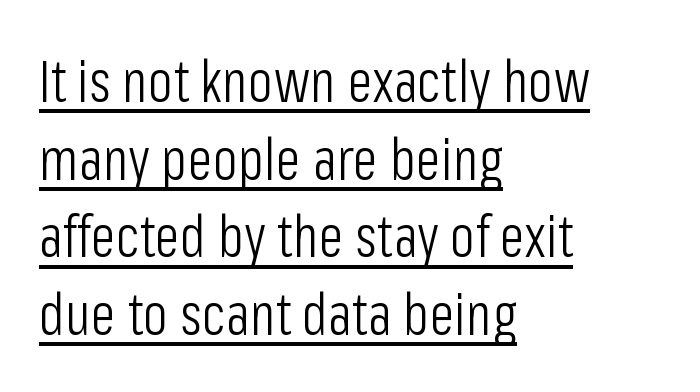
Q: Is the text bold? A: No.
Q: Is the text italic (slanted)? A: No, it is upright.
Q: Is the typeface a serif or a sans-serif typeface? A: Sans-serif.
Q: Is the text underlined? A: Yes.
Q: How is the paragraph aligned? A: Left-aligned.
Q: Is the spacing between letters normal or unusually wide? A: Normal.
Q: Is the spacing between lines tight, normal or loose? A: Normal.
Q: Width (condensed, normal, or wide)? A: Condensed.
Q: Stroke contrast? A: Low.
Q: x-height? A: Medium.
Q: Monospaced? A: No.
